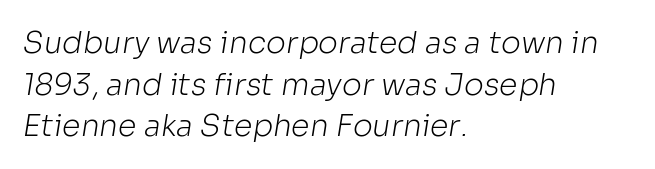
{"serif": "no", "bold": "no", "weight": "light", "width": "normal", "stroke_contrast": "low", "x_height": "medium", "monospaced": "no", "underline": "no", "align": "left", "line_spacing": "normal", "line_spacing_ratio": 1.39, "letter_spacing": "normal", "letter_spacing_em": 0.0, "glyph_px": 30}
